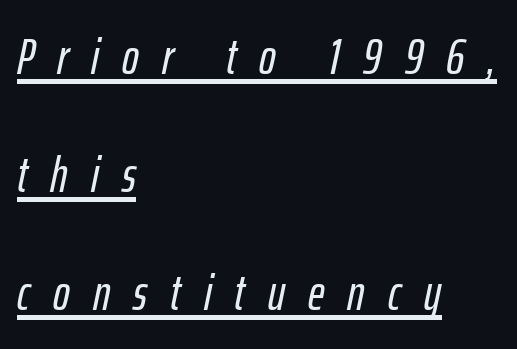
The image shows 50 px condensed type, italic (leaning right); set left-aligned, loose line spacing (2.36x), unusually wide letter spacing (+0.46 em), underlined; low stroke contrast and a medium x-height.
